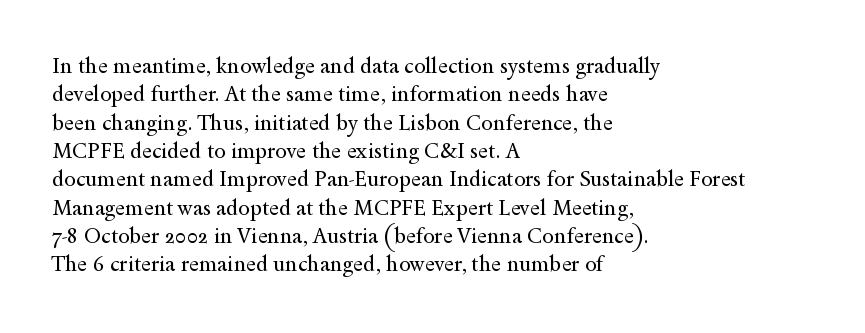
{"italic": "no", "bold": "no", "underline": "no", "align": "left", "line_spacing": "normal", "line_spacing_ratio": 1.35, "letter_spacing": "normal", "letter_spacing_em": 0.0, "glyph_px": 21}
